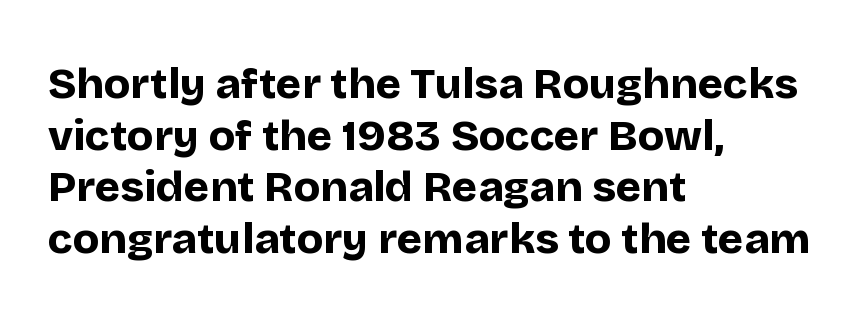
Q: Is the text bold? A: Yes.
Q: Is the text italic (slanted)? A: No, it is upright.
Q: Is the typeface a serif or a sans-serif typeface? A: Sans-serif.
Q: Is the text underlined? A: No.
Q: How is the paragraph aligned? A: Left-aligned.
Q: Is the spacing between letters normal or unusually wide? A: Normal.
Q: Width (condensed, normal, or wide)? A: Normal.
Q: Stroke contrast? A: Low.
Q: x-height? A: Large.
Q: Monospaced? A: No.
